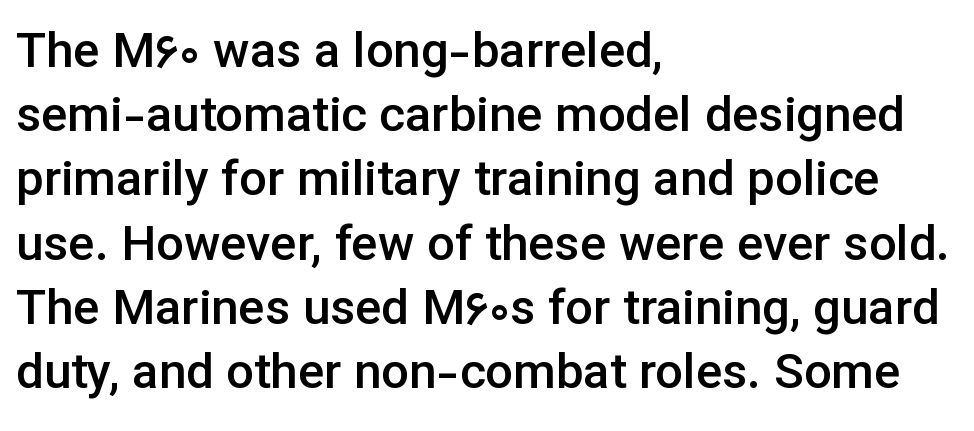
The image shows 49 px semibold sans-serif type, upright; set left-aligned, normal line spacing (1.31x), normal letter spacing, not underlined; low stroke contrast and a medium x-height.
